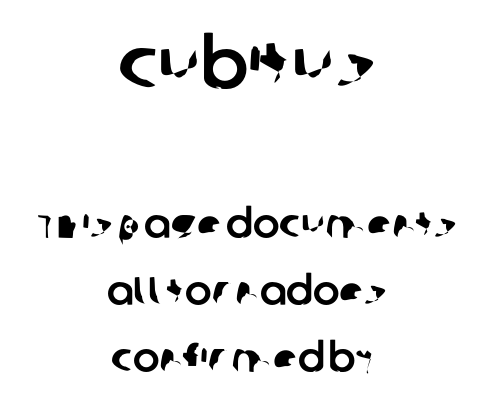
The image shows 70 px sans-serif type; set centered, normal line spacing (1.68x), normal letter spacing, not underlined; the first (top) block is 1.75x larger; low stroke contrast and a large x-height.
